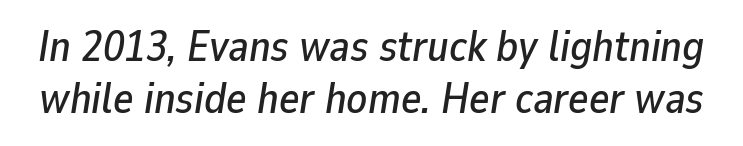
The typography opts for an oblique posture over an upright one. Think of a printed novel: that variable character pitch is what you see here. Nobody drew a line under any word here. Caption: standard tracking, unaltered.
